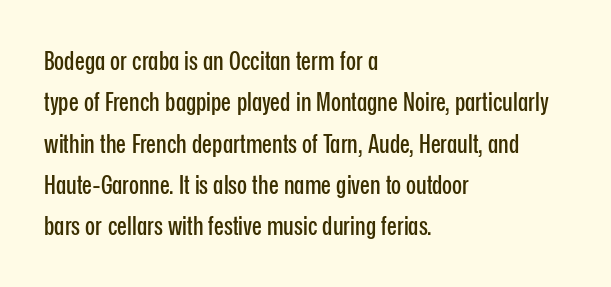
The image shows 26 px text type, upright; set left-aligned, normal line spacing (1.59x), normal letter spacing, not underlined.
